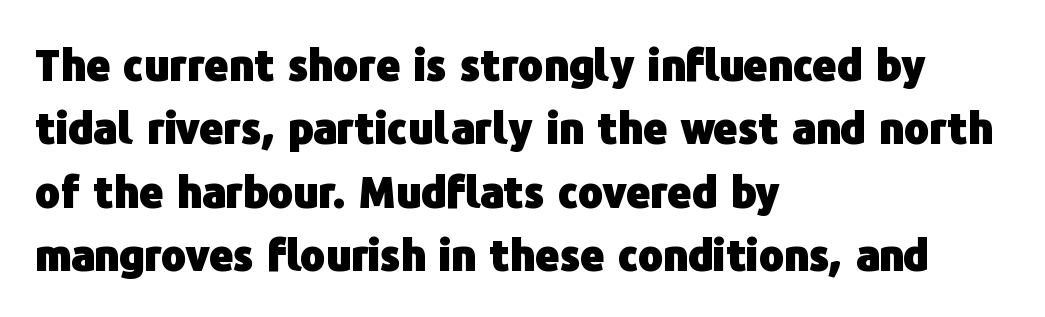
One glance says typical: line gaps are just what's usual. You could not count columns in this text — the font is proportionally spaced. Do the letters lean? They stand straight. Unlike a traditional serif, this face leaves its strokes unadorned. Caption: standard tracking, unaltered. The typesetting leans heavy: a genuine bold.
